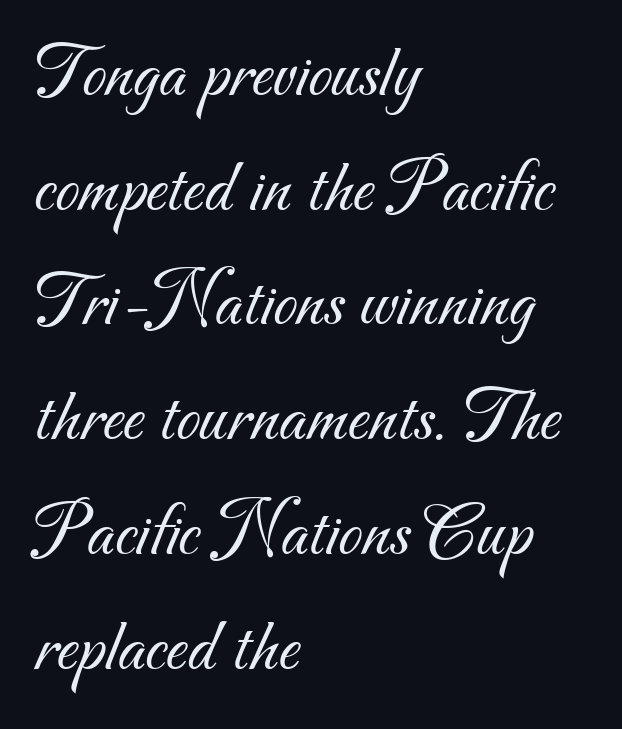
Q: Is the text bold? A: No.
Q: Is the typeface a serif or a sans-serif typeface? A: Sans-serif.
Q: Is the text underlined? A: No.
Q: How is the paragraph aligned? A: Left-aligned.
Q: Is the spacing between letters normal or unusually wide? A: Normal.
Q: Is the spacing between lines tight, normal or loose? A: Normal.
Q: Width (condensed, normal, or wide)? A: Normal.
Q: Stroke contrast? A: Medium.
Q: x-height? A: Small.
Q: Monospaced? A: No.
